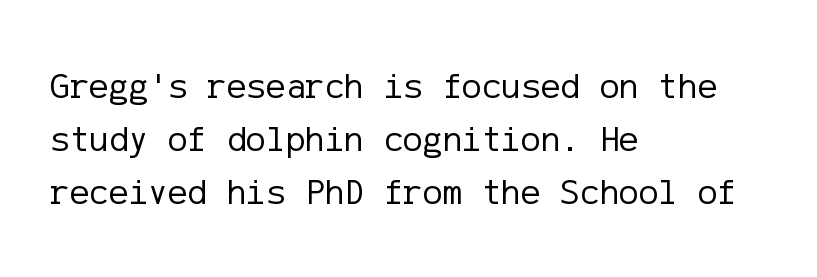
Q: Is the text bold? A: No.
Q: Is the text italic (slanted)? A: No, it is upright.
Q: Is the typeface a serif or a sans-serif typeface? A: Sans-serif.
Q: Is the text underlined? A: No.
Q: How is the paragraph aligned? A: Left-aligned.
Q: Is the spacing between letters normal or unusually wide? A: Normal.
Q: Is the spacing between lines tight, normal or loose? A: Normal.
Q: Width (condensed, normal, or wide)? A: Normal.
Q: Stroke contrast? A: Low.
Q: x-height? A: Medium.
